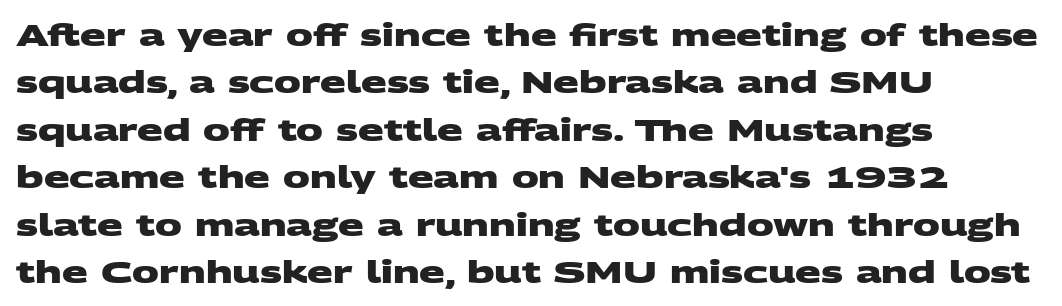
Q: Is the text bold? A: Yes.
Q: Is the typeface a serif or a sans-serif typeface? A: Sans-serif.
Q: Is the text underlined? A: No.
Q: How is the paragraph aligned? A: Left-aligned.
Q: Is the spacing between letters normal or unusually wide? A: Normal.
Q: Is the spacing between lines tight, normal or loose? A: Normal.
Q: Width (condensed, normal, or wide)? A: Wide.
Q: Stroke contrast? A: Medium.
Q: x-height? A: Large.
Q: Monospaced? A: No.
